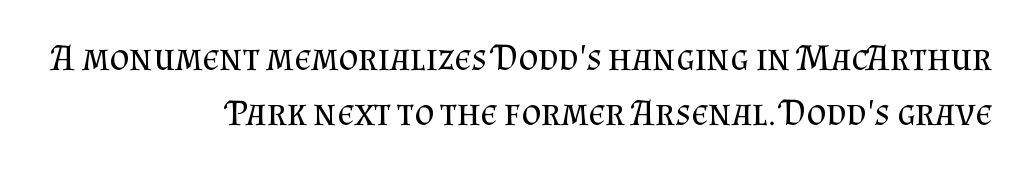
The image shows 38 px regular-weight serif type, upright; set right-aligned, normal line spacing (1.45x), normal letter spacing, not underlined; medium stroke contrast and a small x-height.
